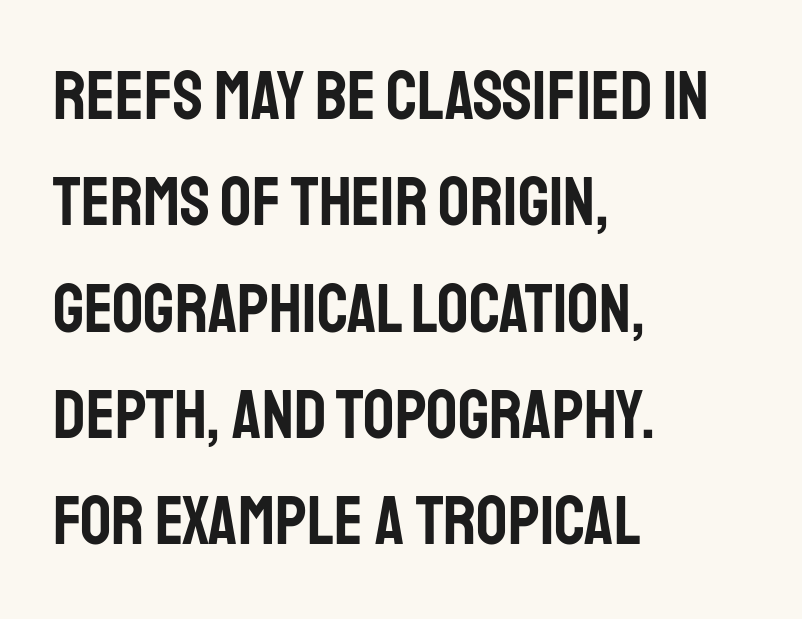
{"serif": "no", "italic": "no", "width": "condensed", "stroke_contrast": "low", "x_height": "large", "monospaced": "no", "underline": "no", "align": "left", "line_spacing": "normal", "line_spacing_ratio": 1.54, "letter_spacing": "normal", "letter_spacing_em": 0.0, "glyph_px": 69}
